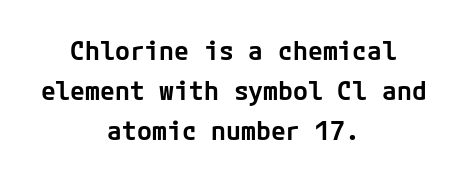
Successive baselines arrive at the customary interval. Glance below the letters and you will spot only blank space. Does the weight exceed regular? Yes, but only to semibold. In terms of posture, this sample is upright. Both edges are ragged and mirror each other, which tells us the setting is centered. This sample uses plain, unmodified letter spacing.
